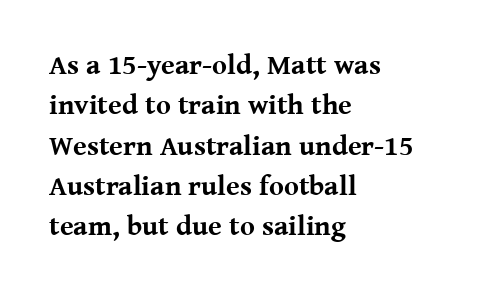
The image shows 28 px bold serif type, upright; set left-aligned, normal line spacing (1.44x), normal letter spacing, not underlined; medium stroke contrast and a medium x-height.
